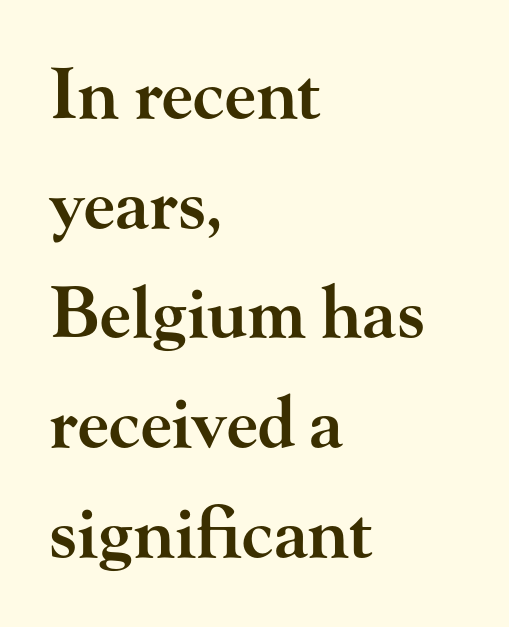
The designer left line spacing at the default. Do the letters lean? They stand straight. I'd describe the lettering as semibold — firm but not a full bold. The letters carry serifs — small finishing strokes at the ends of their stems. Plain, unruled lines of type.
